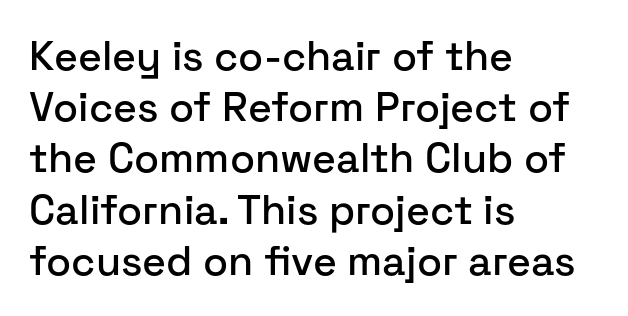
The image shows 41 px sans-serif type, upright; set left-aligned, normal line spacing (1.25x), normal letter spacing, not underlined; low stroke contrast and a medium x-height.
